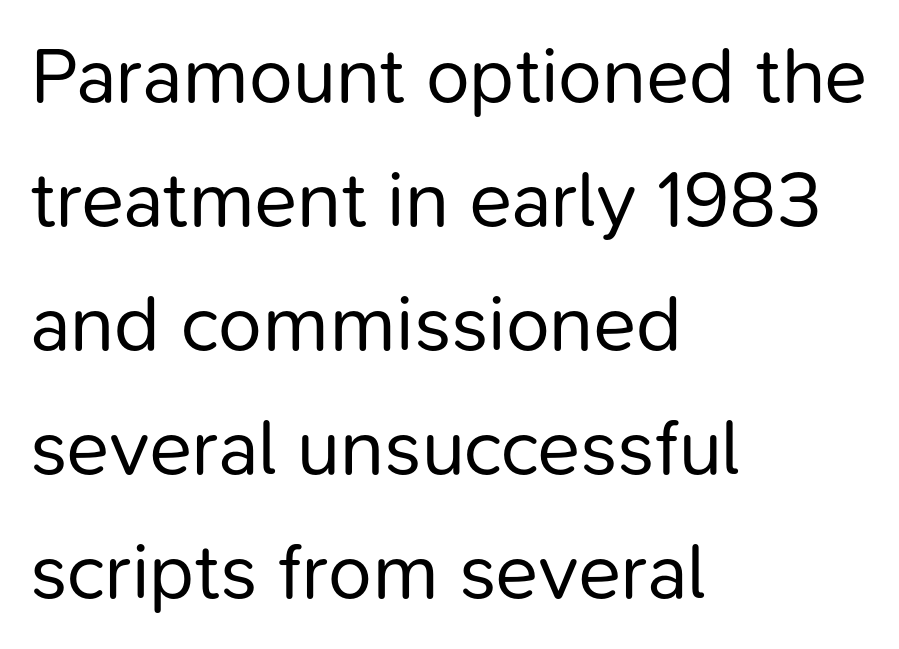
The image shows 79 px regular-weight sans-serif type, upright; set left-aligned, normal line spacing (1.57x), normal letter spacing, not underlined; low stroke contrast and a medium x-height.
